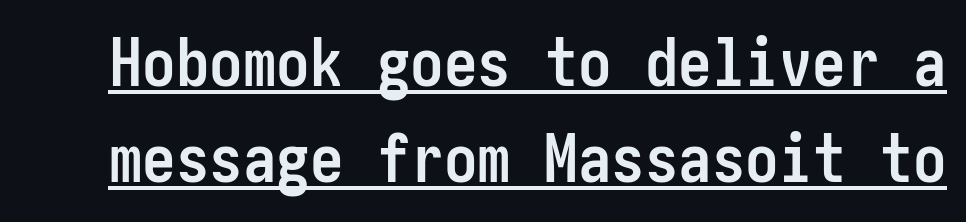
Q: Is the text bold? A: Yes.
Q: Is the text italic (slanted)? A: No, it is upright.
Q: Is the typeface a serif or a sans-serif typeface? A: Sans-serif.
Q: Is the text underlined? A: Yes.
Q: Is the spacing between letters normal or unusually wide? A: Normal.
Q: Is the spacing between lines tight, normal or loose? A: Normal.
Q: Width (condensed, normal, or wide)? A: Condensed.
Q: Stroke contrast? A: Low.
Q: x-height? A: Medium.
